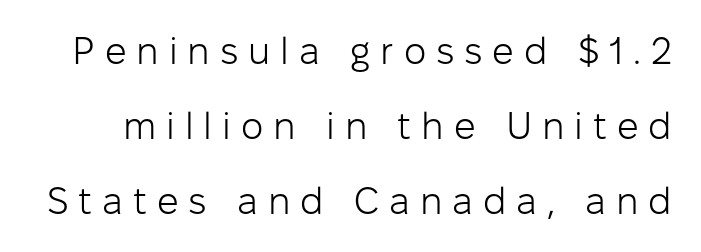
Q: Is the text bold? A: No.
Q: Is the text italic (slanted)? A: No, it is upright.
Q: Is the typeface a serif or a sans-serif typeface? A: Sans-serif.
Q: Is the text underlined? A: No.
Q: Is the spacing between letters normal or unusually wide? A: Unusually wide.
Q: Is the spacing between lines tight, normal or loose? A: Loose.
Q: Width (condensed, normal, or wide)? A: Normal.
Q: Stroke contrast? A: Low.
Q: x-height? A: Medium.
Q: Monospaced? A: No.
